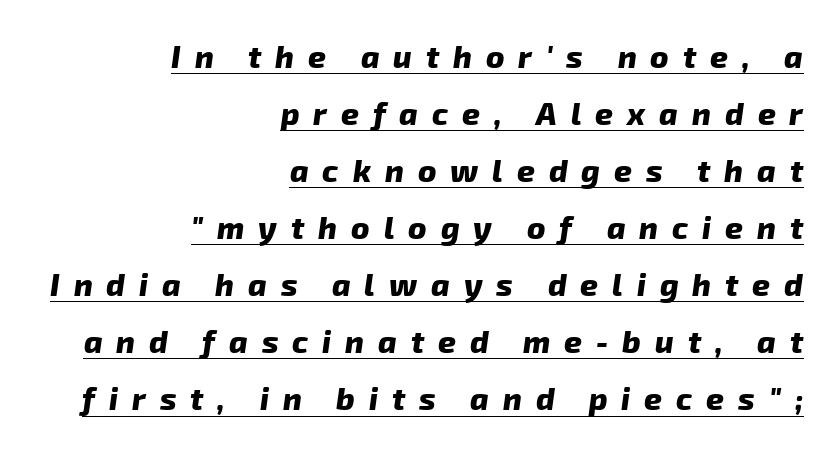
{"serif": "no", "bold": "yes", "weight": "heavy", "width": "normal", "stroke_contrast": "low", "x_height": "medium", "monospaced": "no", "underline": "yes", "align": "right", "line_spacing_ratio": 1.84, "letter_spacing": "wide", "letter_spacing_em": 0.45, "glyph_px": 31}
